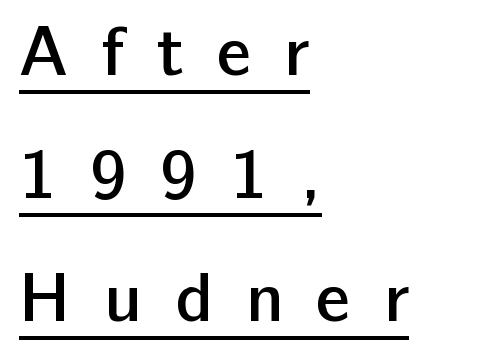
You could not count columns in this text — the font is proportionally spaced. One-word summary of the alignment: left. I'd describe the lettering as semibold — firm but not a full bold. Posture: upright roman. Honestly, the letter spacing is so wide it's the main thing you notice. Classification — sans serif.
